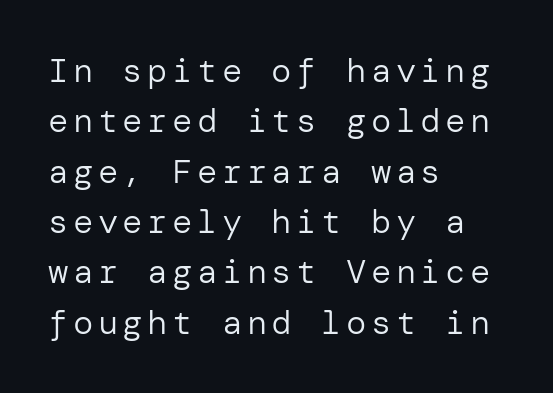
Q: Is the text bold? A: No.
Q: Is the text italic (slanted)? A: No, it is upright.
Q: Is the typeface a serif or a sans-serif typeface? A: Sans-serif.
Q: Is the text underlined? A: No.
Q: How is the paragraph aligned? A: Left-aligned.
Q: Is the spacing between lines tight, normal or loose? A: Normal.
Q: Width (condensed, normal, or wide)? A: Normal.
Q: Stroke contrast? A: Low.
Q: x-height? A: Medium.
